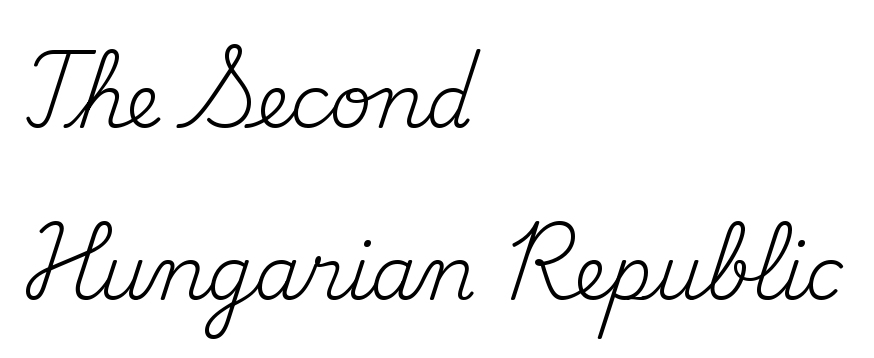
Looks like regular typesetting: each glyph gets only the width it needs. Line spacing here is loose. The letterforms sit at book weight or below. The lines are quadded left. A bare baseline throughout the passage.
